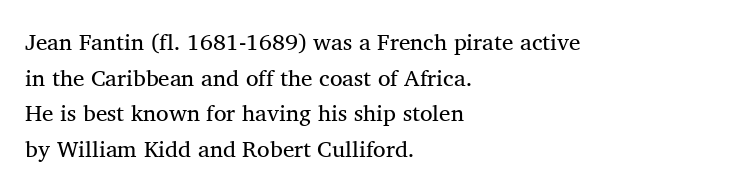
The image shows 23 px text type; set left-aligned, normal line spacing (1.55x), normal letter spacing, not underlined.
